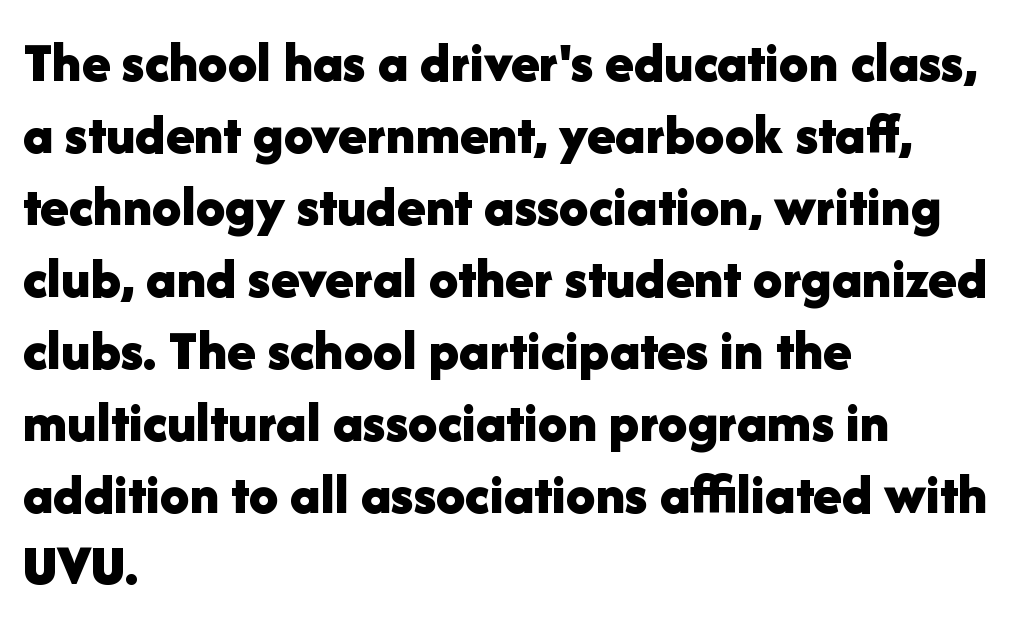
You could call the tracking neutral — neither tight nor loose. Every row of glyphs begins at an identical x-position on the left. Serifs: no, the terminals of the letterforms are clean. Note the varied advance widths — an 'i' is clearly narrower than an 'm'. Heavy, bold letterforms. Underline: absent.
